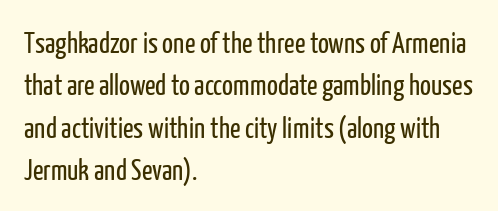
{"serif": "no", "italic": "no", "bold": "no", "weight": "regular", "width": "condensed", "stroke_contrast": "low", "x_height": "medium", "monospaced": "no", "underline": "no", "align": "left", "line_spacing": "normal", "line_spacing_ratio": 1.46, "letter_spacing": "normal", "letter_spacing_em": 0.0, "glyph_px": 29}
